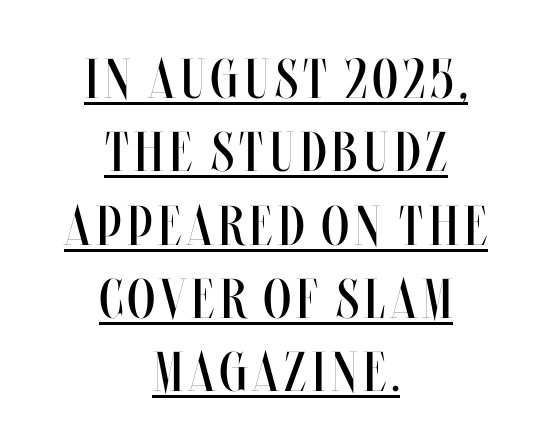
The image shows 56 px regular-weight, condensed type, upright; set centered, normal line spacing (1.31x), underlined; medium stroke contrast and a large x-height.
